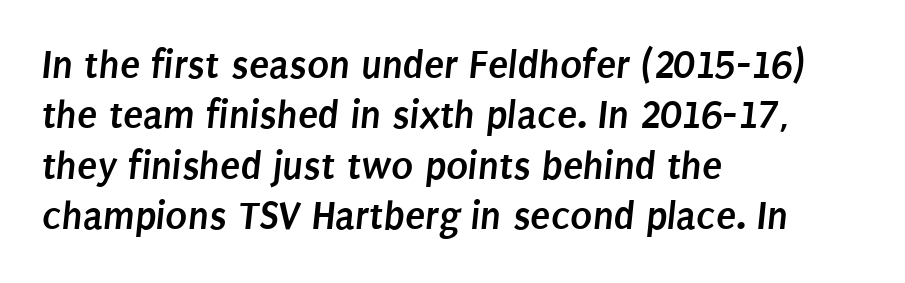
In terms of letterform style, serifs are entirely absent. The passage shown is not underscored anywhere. Its strokes are broad and dark, the hallmark of bold type. The face used here is rendered with its standard letterfit.
